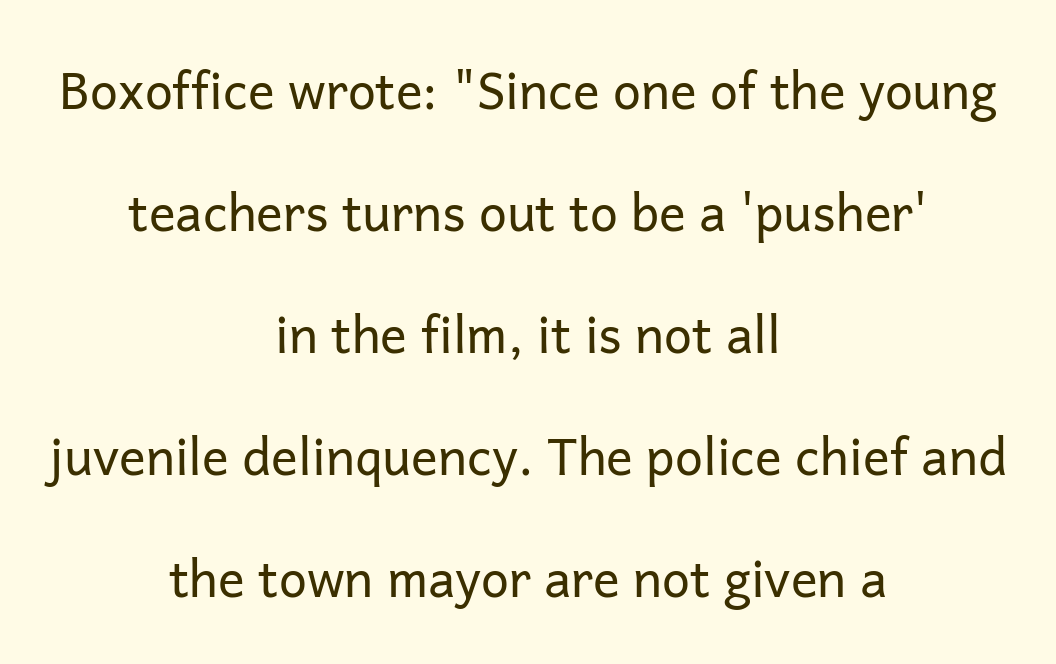
Q: Is the text bold? A: No.
Q: Is the text italic (slanted)? A: No, it is upright.
Q: Is the typeface a serif or a sans-serif typeface? A: Sans-serif.
Q: Is the text underlined? A: No.
Q: How is the paragraph aligned? A: Centered.
Q: Is the spacing between letters normal or unusually wide? A: Normal.
Q: Is the spacing between lines tight, normal or loose? A: Loose.
Q: Width (condensed, normal, or wide)? A: Normal.
Q: Stroke contrast? A: Low.
Q: x-height? A: Medium.
Q: Monospaced? A: No.
